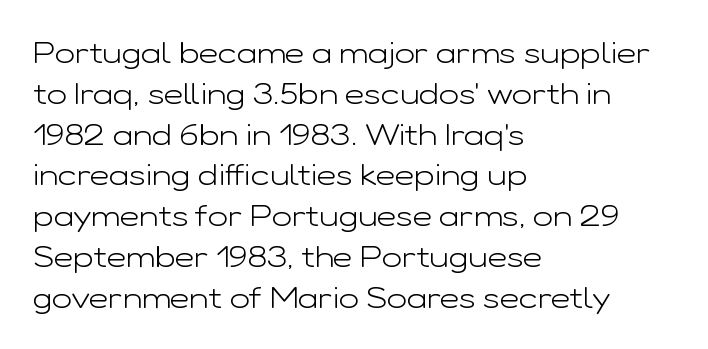
Q: Is the text bold? A: No.
Q: Is the text italic (slanted)? A: No, it is upright.
Q: Is the typeface a serif or a sans-serif typeface? A: Sans-serif.
Q: Is the text underlined? A: No.
Q: How is the paragraph aligned? A: Left-aligned.
Q: Is the spacing between letters normal or unusually wide? A: Normal.
Q: Is the spacing between lines tight, normal or loose? A: Normal.
Q: Width (condensed, normal, or wide)? A: Wide.
Q: Stroke contrast? A: Low.
Q: x-height? A: Medium.
Q: Monospaced? A: No.
